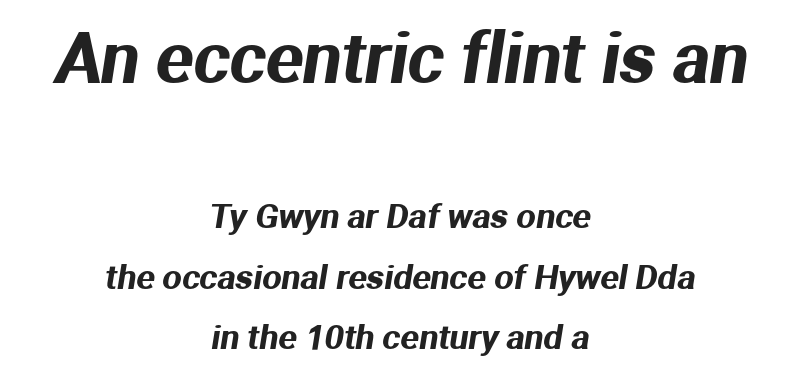
The letters sit at their default tracking, neither squeezed nor spread. Are there feet on the stems? There aren't — it's a sans. Casual observation: everything's sitting right in the middle. A clean baseline with only descenders dipping below it. This sample has the flowing, uneven cadence of proportional lettering. You get the large type first, then a drop to smaller type.
